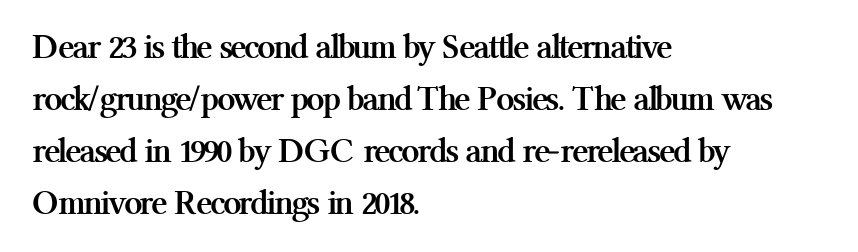
Q: Is the text bold? A: Yes.
Q: Is the text italic (slanted)? A: No, it is upright.
Q: Is the typeface a serif or a sans-serif typeface? A: Serif.
Q: Is the text underlined? A: No.
Q: How is the paragraph aligned? A: Left-aligned.
Q: Is the spacing between letters normal or unusually wide? A: Normal.
Q: Is the spacing between lines tight, normal or loose? A: Normal.
Q: Width (condensed, normal, or wide)? A: Normal.
Q: Stroke contrast? A: Medium.
Q: x-height? A: Medium.
Q: Monospaced? A: No.
